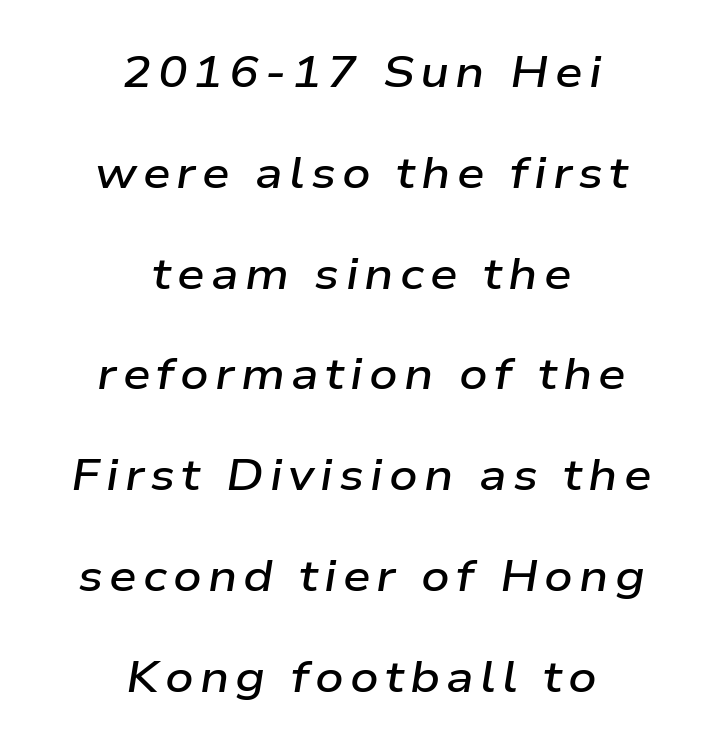
Q: Is the text bold? A: Semi-bold.
Q: Is the text italic (slanted)? A: Yes, it leans right by about 9 degrees.
Q: Is the text underlined? A: No.
Q: How is the paragraph aligned? A: Centered.
Q: Is the spacing between lines tight, normal or loose? A: Loose.
Q: Width (condensed, normal, or wide)? A: Wide.
Q: Stroke contrast? A: Low.
Q: x-height? A: Medium.
Q: Monospaced? A: No.
